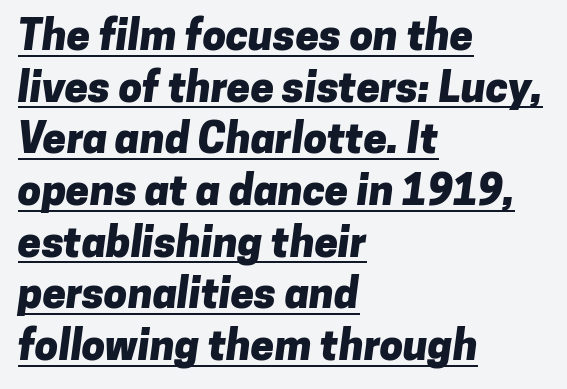
Is this a fixed-width face? No — the glyphs have proportional, varying widths. Looks like someone drew a line under every word here. The characters look thick and weighty, a clear bold. Font category for this specimen: sans-serif. Caption: standard tracking, unaltered.
